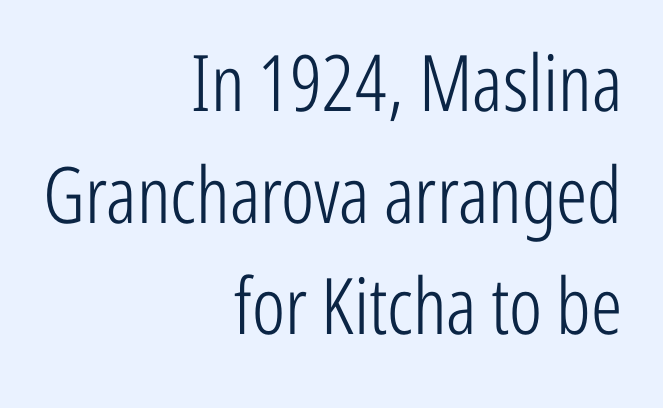
Q: Is the text bold? A: No.
Q: Is the text italic (slanted)? A: No, it is upright.
Q: Is the typeface a serif or a sans-serif typeface? A: Sans-serif.
Q: Is the text underlined? A: No.
Q: How is the paragraph aligned? A: Right-aligned.
Q: Is the spacing between letters normal or unusually wide? A: Normal.
Q: Is the spacing between lines tight, normal or loose? A: Normal.
Q: Width (condensed, normal, or wide)? A: Condensed.
Q: Stroke contrast? A: Low.
Q: x-height? A: Medium.
Q: Monospaced? A: No.
